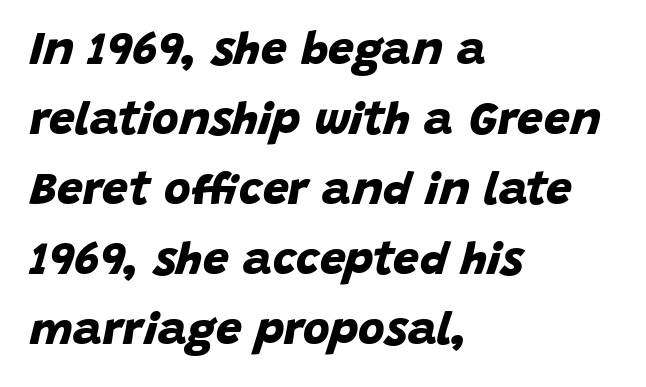
Interline gaps are of average width in this sample. This rendering features lettering with no underline. Looks like regular typesetting: each glyph gets only the width it needs. The face used here has the dense, thick strokes of a bold. Compared with a centered layout, this one pins lines to the left instead. The gaps between neighbouring characters are ordinary and unremarkable.
